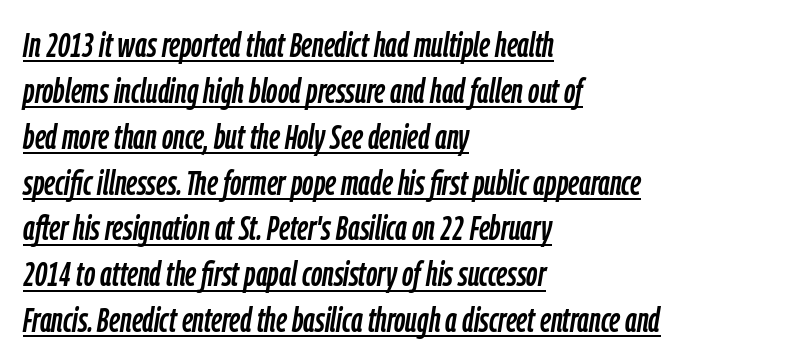
Q: Is the text italic (slanted)? A: Yes, it leans right by about 9 degrees.
Q: Is the text underlined? A: Yes.
Q: How is the paragraph aligned? A: Left-aligned.
Q: Is the spacing between letters normal or unusually wide? A: Normal.
Q: Is the spacing between lines tight, normal or loose? A: Normal.
Q: Width (condensed, normal, or wide)? A: Condensed.
Q: Stroke contrast? A: Low.
Q: x-height? A: Medium.
Q: Monospaced? A: No.
